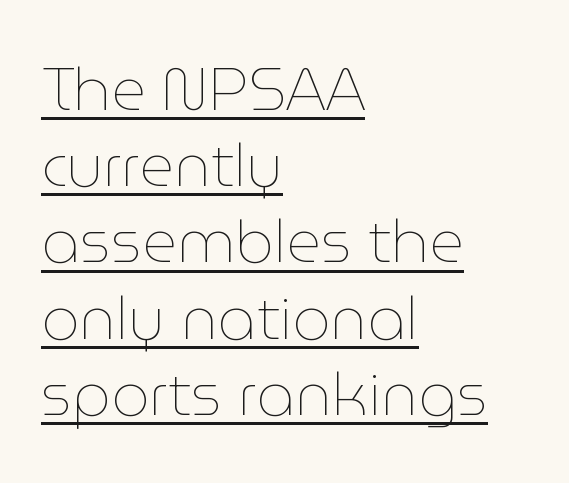
Q: Is the text bold? A: No.
Q: Is the text italic (slanted)? A: No, it is upright.
Q: Is the text underlined? A: Yes.
Q: How is the paragraph aligned? A: Left-aligned.
Q: Is the spacing between letters normal or unusually wide? A: Normal.
Q: Is the spacing between lines tight, normal or loose? A: Normal.
Q: Width (condensed, normal, or wide)? A: Normal.
Q: Stroke contrast? A: Low.
Q: x-height? A: Medium.
Q: Monospaced? A: No.
